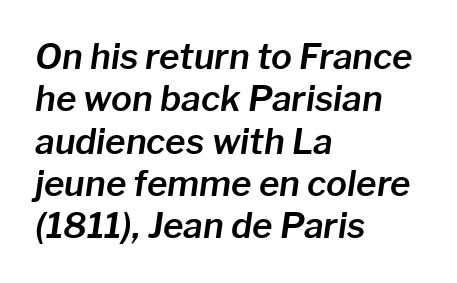
The image shows 35 px text type, italic (leaning right); set left-aligned, line spacing 1.21x, normal letter spacing, not underlined; low stroke contrast and a medium x-height.
